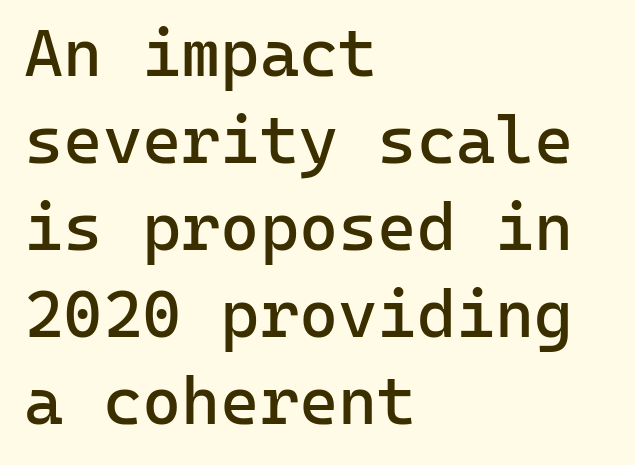
Reading down the block, your eye returns to a fixed left position each line. The type sits square on the baseline with zero lean. The letters march in equal steps, a hallmark of fixed-pitch type. Normally led — the rows are evenly, conventionally spaced.
